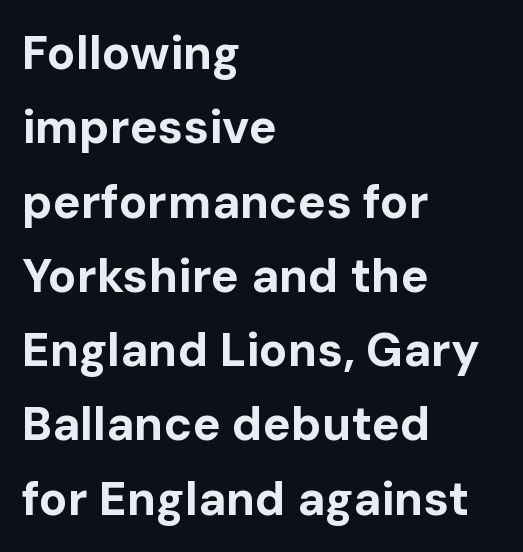
Letter spacing: default. This rendering features lettering with no underline. The lettering holds an erect, upright posture throughout. The designer left line spacing at the default.
